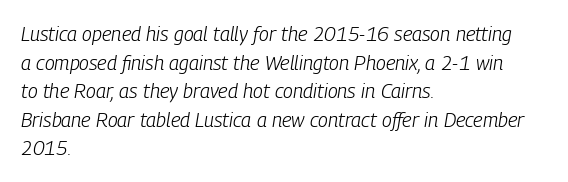
Designer's note — italics engaged. No letter is thick-stroked: the sample isn't bold. Underlining? Definitely not there. Whoever set this chose a conventional vertical rhythm. The tracking reads as untouched default to a designer's eye.
